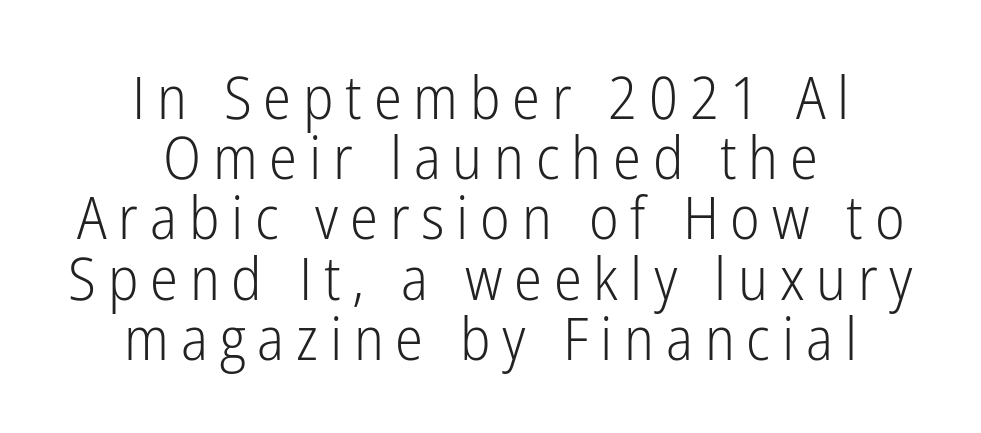
A typesetter would call this leading minimal, almost set solid. Each word looks stretched out because of the extra space between its letters. Letterform terminals end flat and unadorned throughout the passage. The letterforms sit at book weight or below.
